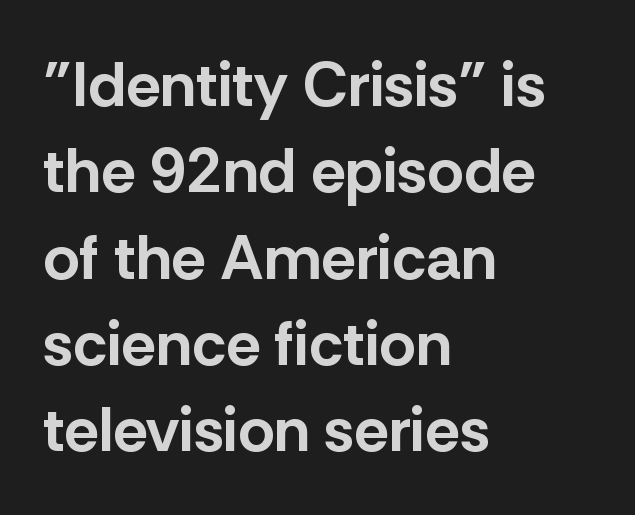
Q: Is the text bold? A: Yes.
Q: Is the text italic (slanted)? A: No, it is upright.
Q: Is the typeface a serif or a sans-serif typeface? A: Sans-serif.
Q: Is the text underlined? A: No.
Q: How is the paragraph aligned? A: Left-aligned.
Q: Is the spacing between letters normal or unusually wide? A: Normal.
Q: Is the spacing between lines tight, normal or loose? A: Normal.
Q: Width (condensed, normal, or wide)? A: Normal.
Q: Stroke contrast? A: Low.
Q: x-height? A: Medium.
Q: Monospaced? A: No.
